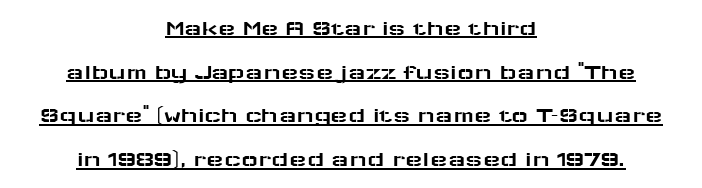
The type sits square on the baseline with zero lean. These lines are centered, leaving both edges ragged. Does extra space separate the letters? No, they use regular spacing. Somebody hit Ctrl+U on this one — the words are underlined. Leading is clearly above the norm, producing a sparse column.
